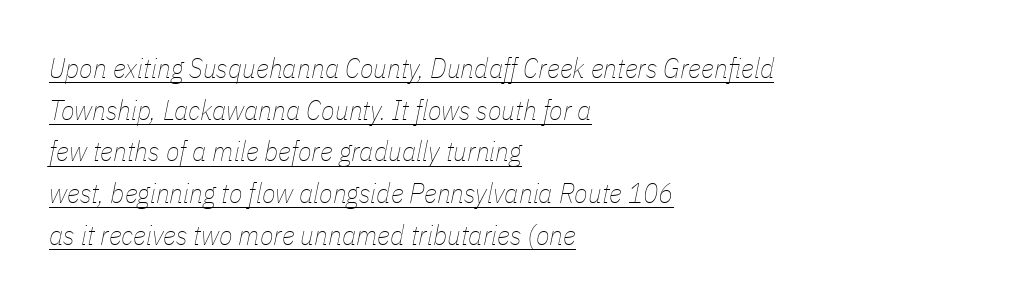
{"italic": "yes", "lean": "right", "slant_degrees": 11, "bold": "no", "weight": "thin", "width": "condensed", "stroke_contrast": "low", "x_height": "medium", "monospaced": "no", "underline": "yes", "align": "left", "line_spacing": "normal", "line_spacing_ratio": 1.49, "letter_spacing": "normal", "letter_spacing_em": 0.0, "glyph_px": 28}
